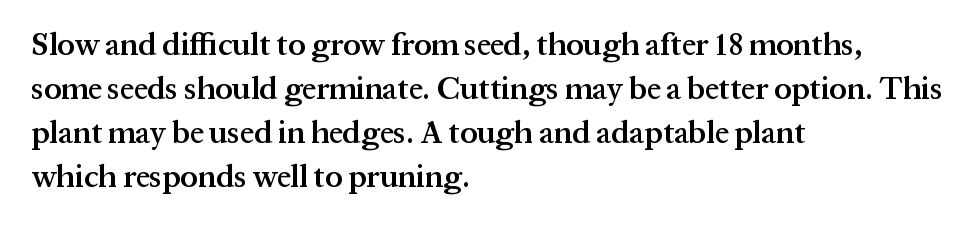
{"serif": "yes", "italic": "no", "bold": "semi", "weight": "semibold", "width": "normal", "stroke_contrast": "medium", "x_height": "medium", "monospaced": "no", "underline": "no", "align": "left", "line_spacing": "normal", "line_spacing_ratio": 1.42, "letter_spacing": "normal", "letter_spacing_em": 0.0, "glyph_px": 31}
